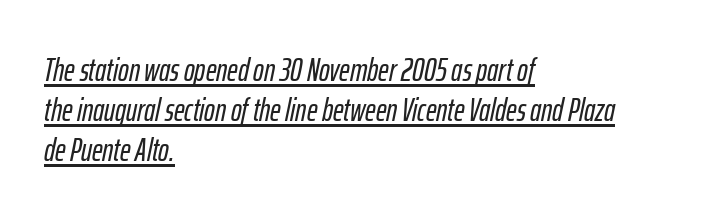
{"italic": "yes", "lean": "right", "slant_degrees": 12, "width": "condensed", "stroke_contrast": "low", "x_height": "medium", "monospaced": "no", "underline": "yes", "align": "left", "line_spacing": "normal", "line_spacing_ratio": 1.25, "letter_spacing": "normal", "letter_spacing_em": 0.0, "glyph_px": 32}
